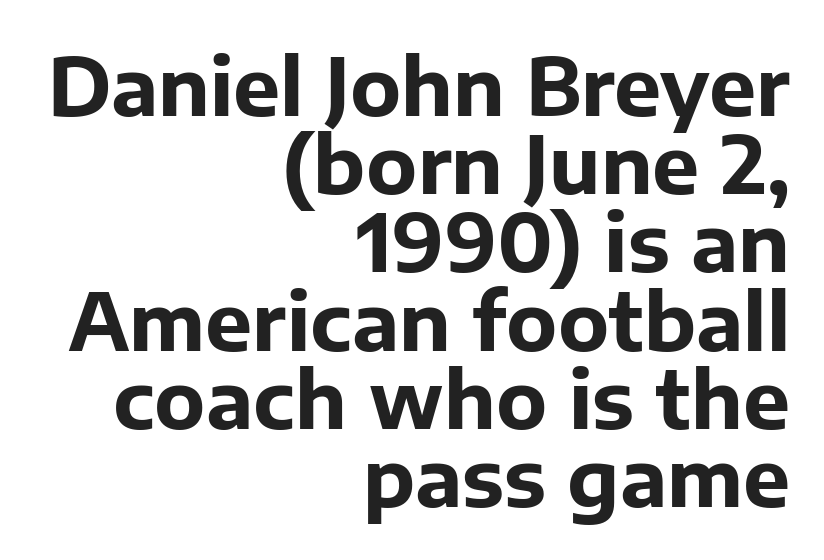
The specimen reads as upright at a glance. Stroke thickness is high; the sample reads as a true bold. Honestly, there is no underline to notice here at all. The setting favours the right margin, as signatures and pull-quotes sometimes do. Each letter keeps its own natural width here, so spacing adapts to shape.
